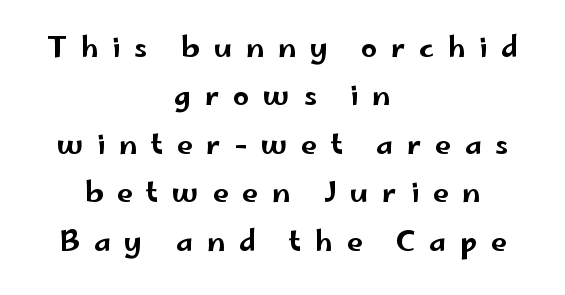
The image shows 28 px wide sans-serif type, upright; set centered, line spacing 1.73x, unusually wide letter spacing (+0.49 em), not underlined; low stroke contrast and a small x-height.
